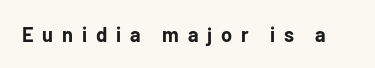
Substantial extra tracking has been applied to these lines. Look at the stroke-to-counter ratio: heavy, a bold. Type without underlining. Notice how the stems are strictly vertical — no italics here.
